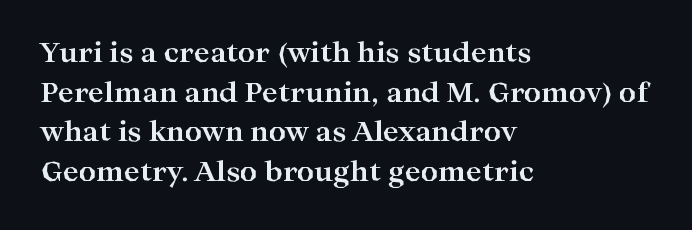
Q: Is the text bold? A: Yes.
Q: Is the text italic (slanted)? A: No, it is upright.
Q: Is the text underlined? A: No.
Q: How is the paragraph aligned? A: Left-aligned.
Q: Is the spacing between letters normal or unusually wide? A: Normal.
Q: Is the spacing between lines tight, normal or loose? A: Normal.
